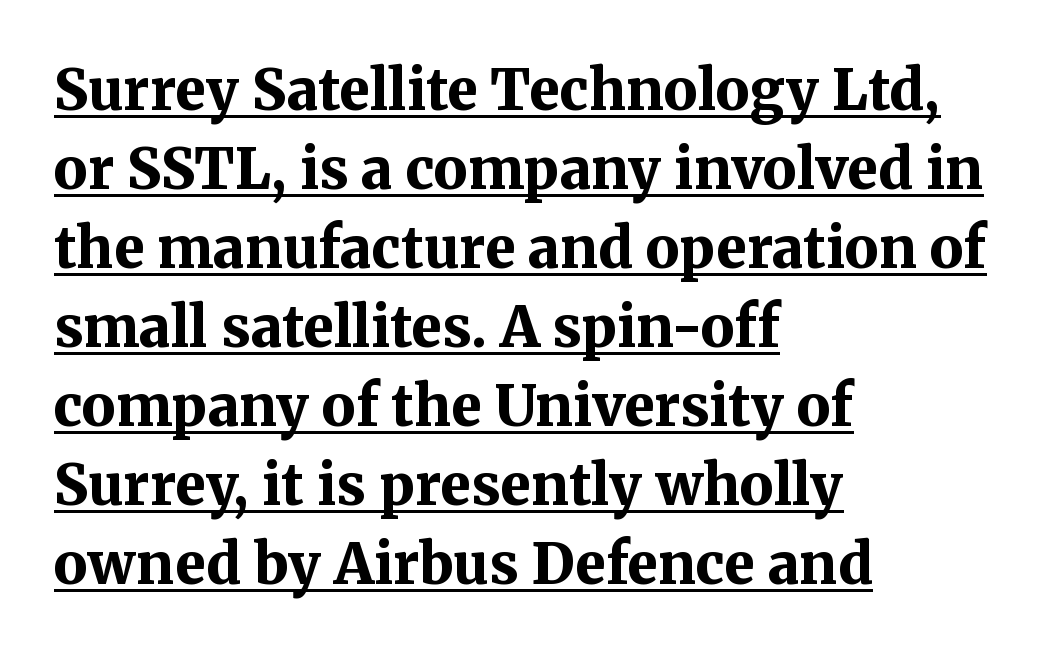
Q: Is the text bold? A: Yes.
Q: Is the text italic (slanted)? A: No, it is upright.
Q: Is the typeface a serif or a sans-serif typeface? A: Serif.
Q: Is the text underlined? A: Yes.
Q: How is the paragraph aligned? A: Left-aligned.
Q: Is the spacing between letters normal or unusually wide? A: Normal.
Q: Is the spacing between lines tight, normal or loose? A: Normal.
Q: Width (condensed, normal, or wide)? A: Normal.
Q: Stroke contrast? A: Medium.
Q: x-height? A: Medium.
Q: Monospaced? A: No.
